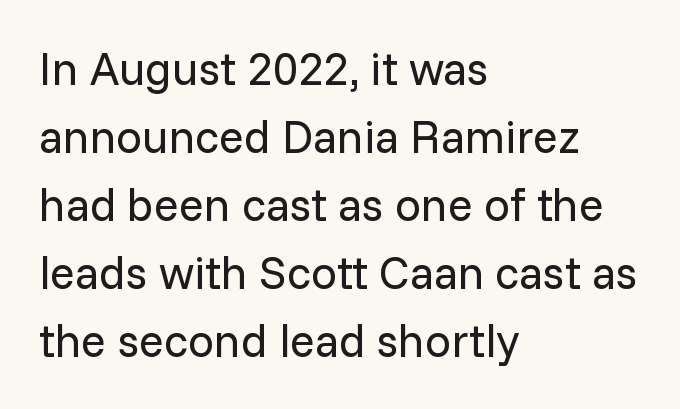
The image shows 46 px regular-weight sans-serif type, upright; set left-aligned, normal line spacing (1.48x), normal letter spacing, not underlined; low stroke contrast and a medium x-height.
